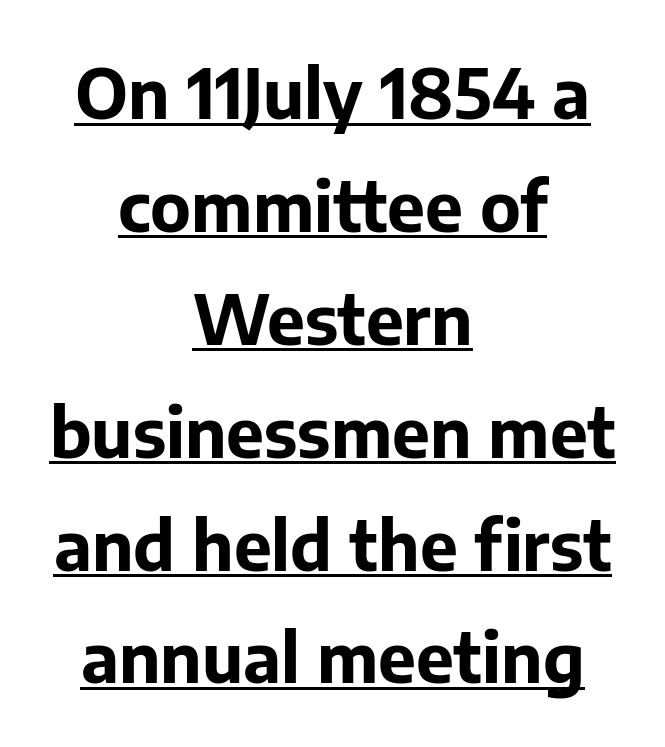
{"serif": "no", "italic": "no", "bold": "yes", "weight": "bold", "width": "normal", "stroke_contrast": "low", "x_height": "medium", "monospaced": "no", "underline": "yes", "align": "center", "line_spacing": "normal", "line_spacing_ratio": 1.66, "letter_spacing": "normal", "letter_spacing_em": 0.0, "glyph_px": 68}
